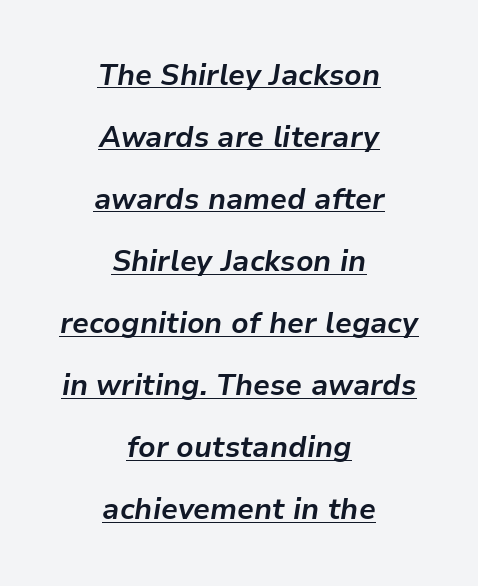
Q: Is the text bold? A: Yes.
Q: Is the text italic (slanted)? A: Yes, it leans right by about 9 degrees.
Q: Is the text underlined? A: Yes.
Q: How is the paragraph aligned? A: Centered.
Q: Is the spacing between letters normal or unusually wide? A: Normal.
Q: Is the spacing between lines tight, normal or loose? A: Loose.
Q: Width (condensed, normal, or wide)? A: Normal.
Q: Stroke contrast? A: Low.
Q: x-height? A: Medium.
Q: Monospaced? A: No.
